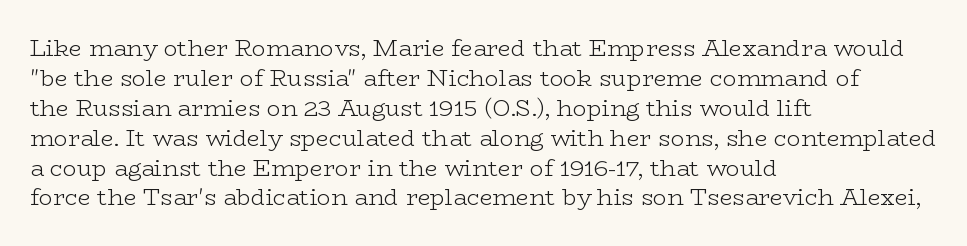
The lines are quadded left. The font sits on the lighter half of the weight spectrum, regular included. Tracking here is standard; glyphs follow each other at the usual distance. Italic? Not at all — the glyphs are vertical. Rule under the text: the space is simply empty.
